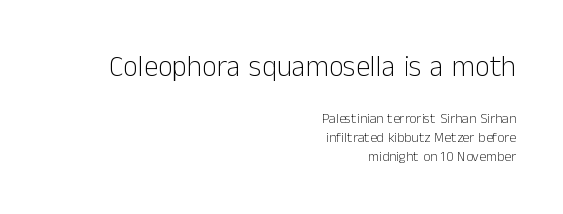
Q: Is the text bold? A: No.
Q: Is the text italic (slanted)? A: No, it is upright.
Q: Is the typeface a serif or a sans-serif typeface? A: Sans-serif.
Q: Is the text underlined? A: No.
Q: How is the paragraph aligned? A: Right-aligned.
Q: Is the spacing between letters normal or unusually wide? A: Normal.
Q: Is the spacing between lines tight, normal or loose? A: Normal.
Q: Which block of text is set in a larger size, the first (top) or the second (bottom)? A: The first (top) one.
Q: Width (condensed, normal, or wide)? A: Normal.
Q: Stroke contrast? A: Low.
Q: x-height? A: Medium.
Q: Monospaced? A: No.
